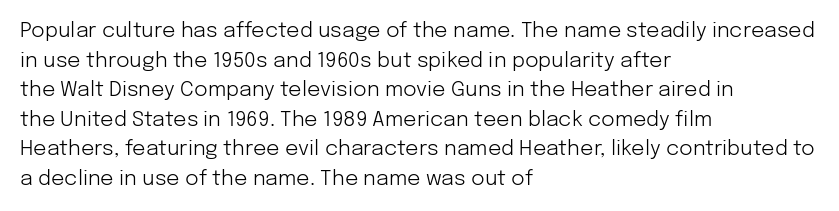
The image shows 21 px text type, upright; set left-aligned, normal line spacing (1.41x), normal letter spacing, not underlined.
